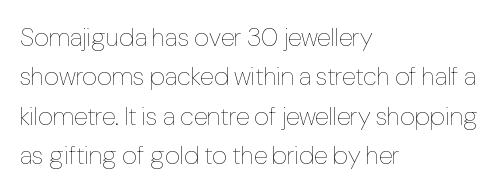
The image shows 26 px text type, upright; set left-aligned, normal line spacing (1.51x), normal letter spacing, not underlined.
